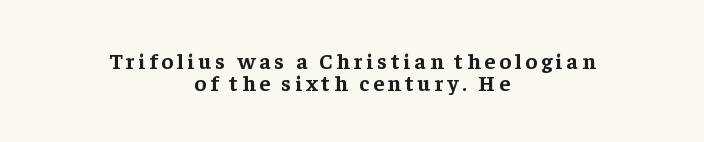
{"italic": "no", "bold": "yes", "underline": "no", "align": "center", "line_spacing": "tight", "line_spacing_ratio": 0.99, "glyph_px": 22}
